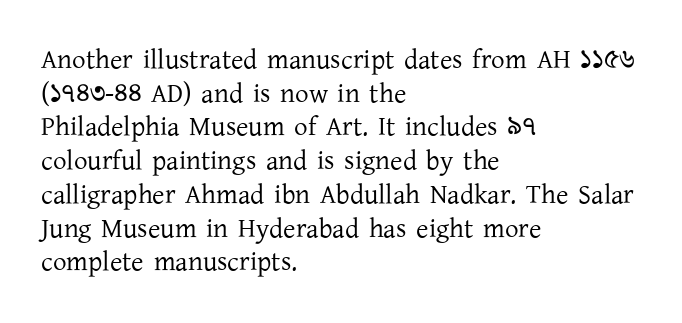
{"italic": "no", "bold": "no", "underline": "no", "align": "left", "line_spacing": "normal", "line_spacing_ratio": 1.25, "letter_spacing": "normal", "letter_spacing_em": 0.0, "glyph_px": 27}
